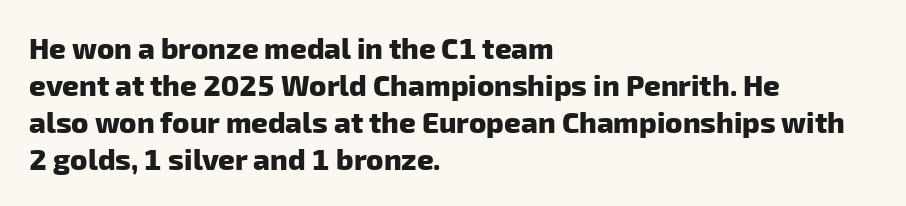
The image shows 29 px heavy sans-serif type; set left-aligned, normal line spacing (1.28x), normal letter spacing, not underlined; low stroke contrast and a medium x-height.
